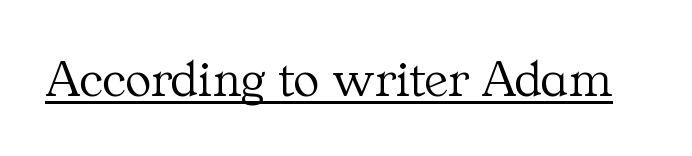
Check the space under the baseline: a stroke is drawn there. Is the letter spacing exaggerated? No — it looks like the ordinary default. Counters stay open thanks to moderate or lighter strokes. Every stem runs plumb, perpendicular to the baseline. The characters display serif detailing at their extremities.
